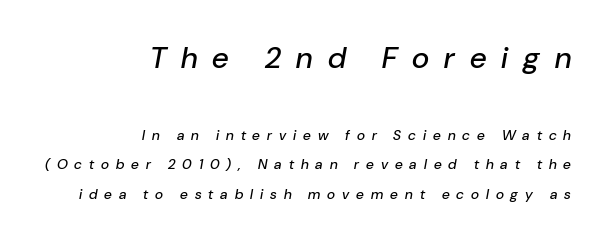
Q: Is the text italic (slanted)? A: Yes, it leans right by about 10 degrees.
Q: Is the text underlined? A: No.
Q: How is the paragraph aligned? A: Right-aligned.
Q: Is the spacing between letters normal or unusually wide? A: Unusually wide.
Q: Is the spacing between lines tight, normal or loose? A: Loose.
Q: Which block of text is set in a larger size, the first (top) or the second (bottom)? A: The first (top) one.
Q: Width (condensed, normal, or wide)? A: Normal.
Q: Stroke contrast? A: Low.
Q: x-height? A: Medium.
Q: Monospaced? A: No.
